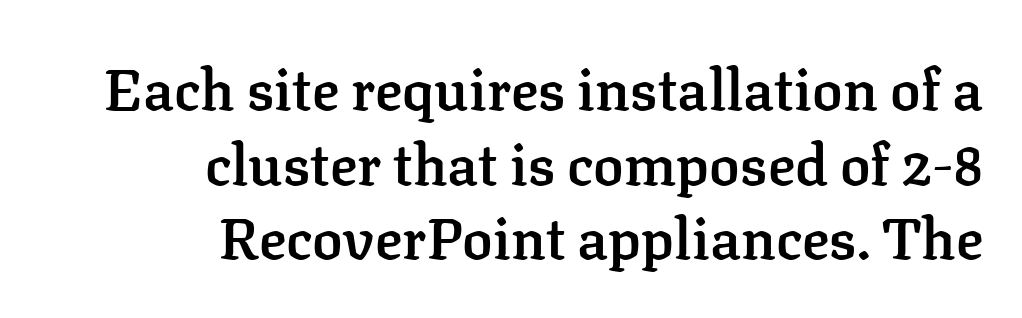
{"serif": "yes", "italic": "no", "bold": "semi", "weight": "semibold", "width": "normal", "stroke_contrast": "low", "x_height": "medium", "monospaced": "no", "underline": "no", "align": "right", "line_spacing": "normal", "line_spacing_ratio": 1.31, "letter_spacing": "normal", "letter_spacing_em": 0.0, "glyph_px": 57}
